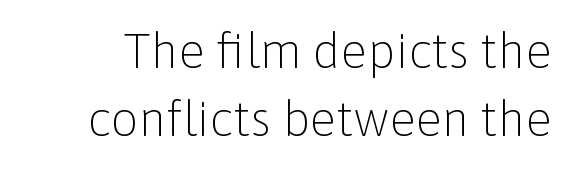
Just letters on the line, the space beneath them empty. The passage shown is typeset with a sans-serif family. Weight class: somewhere from thin through regular. Each letter keeps its own natural width here, so spacing adapts to shape. Line spacing here is normal.
